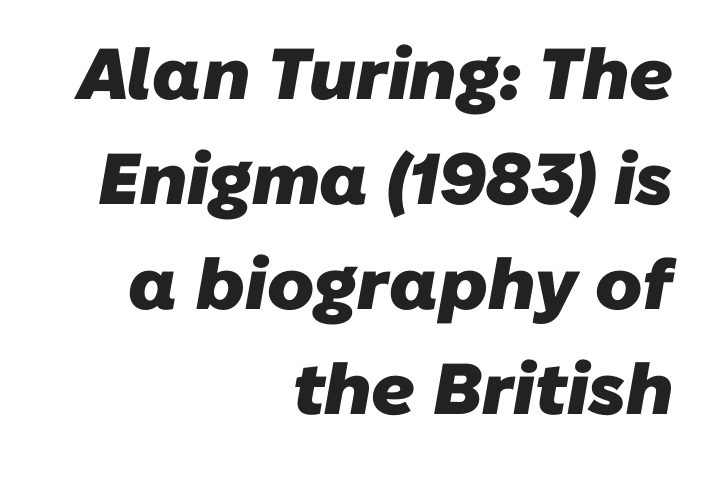
Q: Is the text bold? A: Yes.
Q: Is the typeface a serif or a sans-serif typeface? A: Sans-serif.
Q: Is the text underlined? A: No.
Q: How is the paragraph aligned? A: Right-aligned.
Q: Is the spacing between letters normal or unusually wide? A: Normal.
Q: Is the spacing between lines tight, normal or loose? A: Normal.
Q: Width (condensed, normal, or wide)? A: Normal.
Q: Stroke contrast? A: Low.
Q: x-height? A: Medium.
Q: Monospaced? A: No.
